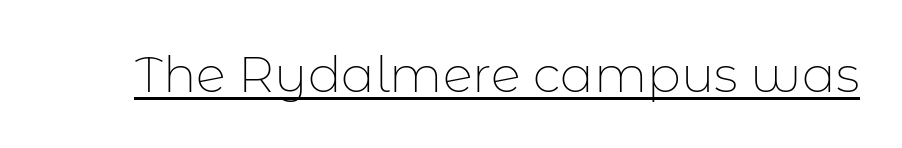
{"serif": "no", "italic": "no", "bold": "no", "weight": "thin", "width": "normal", "stroke_contrast": "low", "x_height": "medium", "monospaced": "no", "underline": "yes", "letter_spacing": "normal", "letter_spacing_em": 0.0, "glyph_px": 50}
